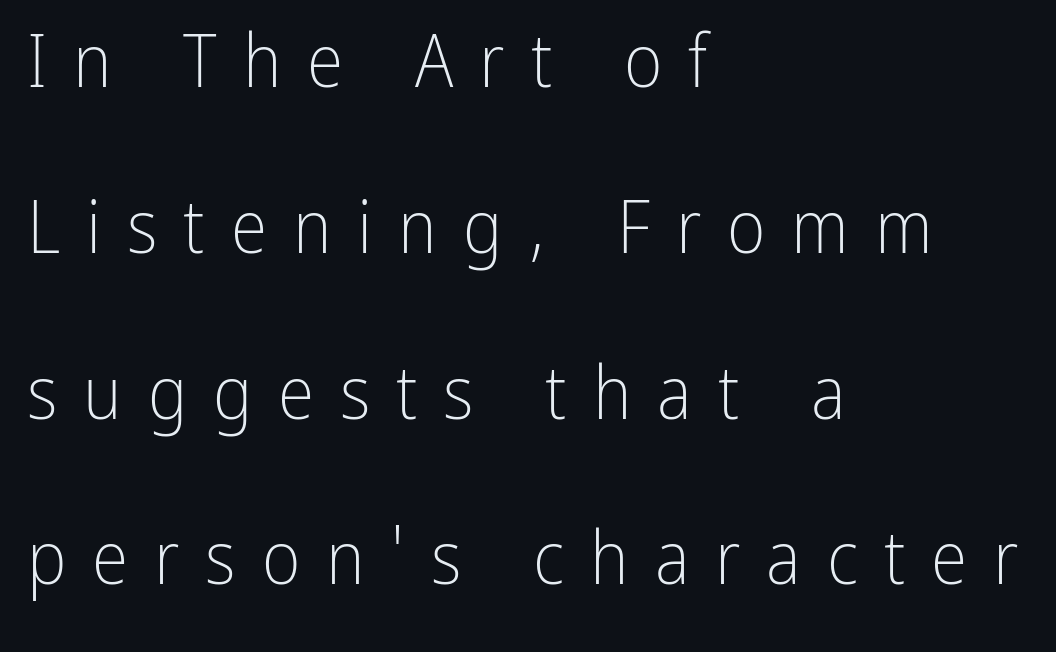
{"serif": "no", "italic": "no", "bold": "no", "weight": "light", "width": "condensed", "stroke_contrast": "low", "x_height": "medium", "monospaced": "no", "underline": "no", "align": "left", "line_spacing": "loose", "line_spacing_ratio": 2.24, "letter_spacing": "wide", "letter_spacing_em": 0.35, "glyph_px": 74}
